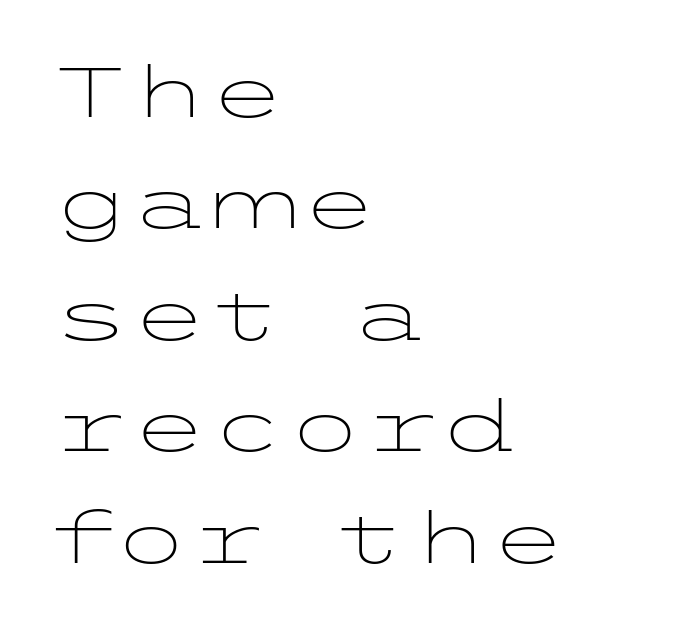
The image shows 71 px light, wide sans-serif type, upright; set left-aligned, normal line spacing (1.57x), normal letter spacing, not underlined; low stroke contrast and a medium x-height.
